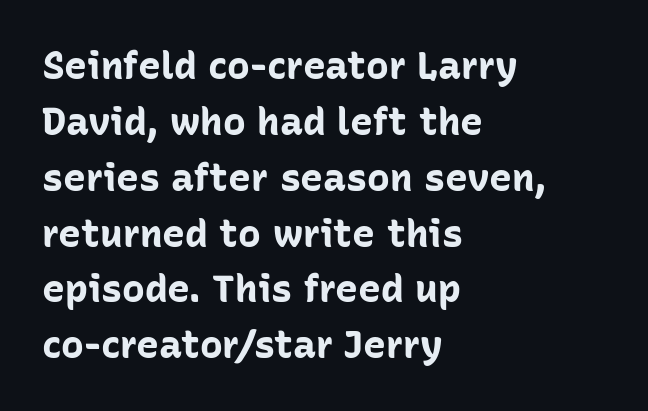
The rows are spaced the way most documents space them. If you drew a line through each stem, it would be perfectly vertical. Nothing unusual about the tracking: characters are spaced as the font intends. Is this a fixed-width face? No — the glyphs have proportional, varying widths.
